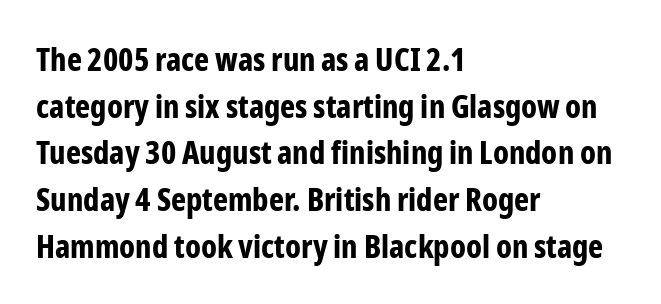
The image shows 32 px bold, condensed sans-serif type, upright; set left-aligned, normal line spacing (1.46x), normal letter spacing, not underlined; low stroke contrast and a medium x-height.
